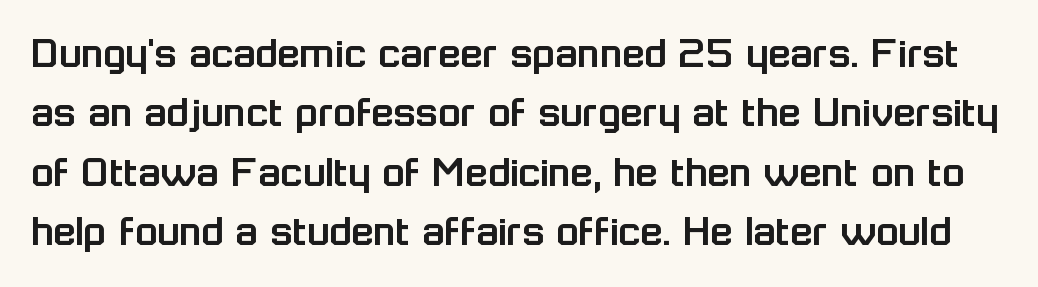
Vertically, the passage feels balanced, rows spaced as you'd expect. The rendering uses natural spacing where letterforms have individual widths. Nothing sits at the stroke ends, so this counts as sans-serif. Just letters on the line, the space beneath them empty. Caption: standard tracking, unaltered.
